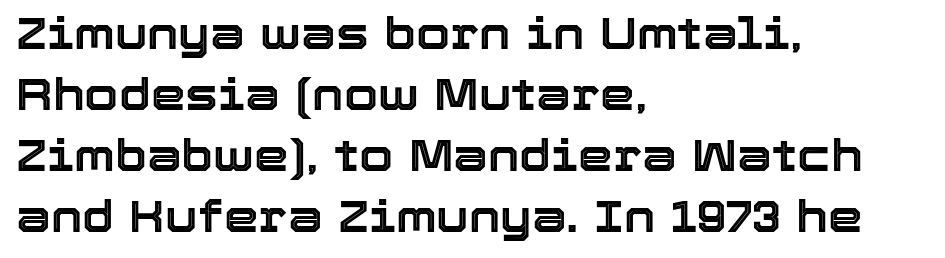
Q: Is the text italic (slanted)? A: No, it is upright.
Q: Is the text underlined? A: No.
Q: How is the paragraph aligned? A: Left-aligned.
Q: Is the spacing between letters normal or unusually wide? A: Normal.
Q: Is the spacing between lines tight, normal or loose? A: Normal.
Q: Width (condensed, normal, or wide)? A: Normal.
Q: x-height? A: Medium.
Q: Monospaced? A: No.
